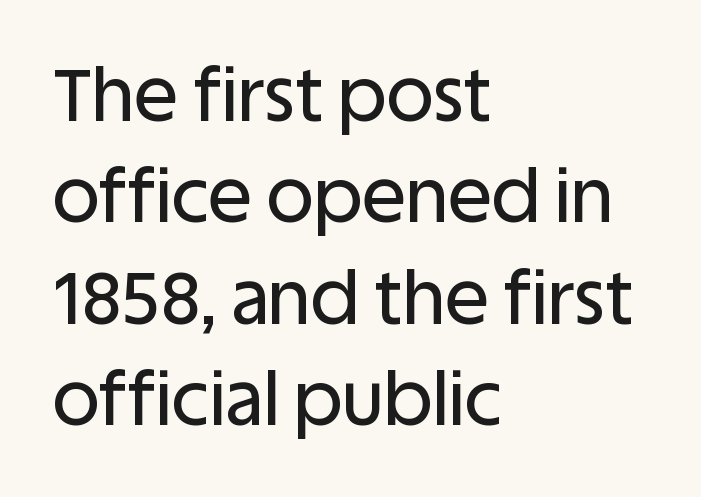
Q: Is the text italic (slanted)? A: No, it is upright.
Q: Is the typeface a serif or a sans-serif typeface? A: Sans-serif.
Q: Is the text underlined? A: No.
Q: How is the paragraph aligned? A: Left-aligned.
Q: Is the spacing between letters normal or unusually wide? A: Normal.
Q: Is the spacing between lines tight, normal or loose? A: Normal.
Q: Width (condensed, normal, or wide)? A: Normal.
Q: Stroke contrast? A: Low.
Q: x-height? A: Large.
Q: Monospaced? A: No.
